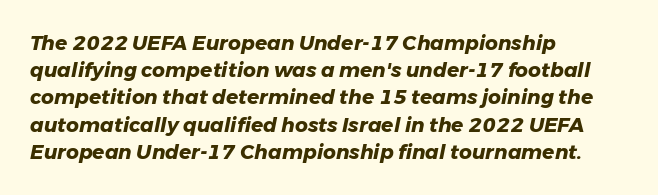
The image shows 20 px bold type, italic (leaning right); set left-aligned, normal line spacing (1.36x), normal letter spacing, not underlined.
